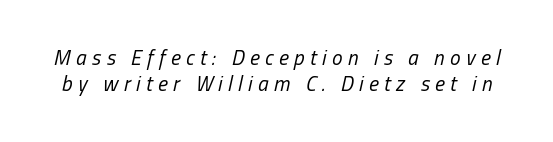
{"italic": "yes", "lean": "right", "slant_degrees": 13, "bold": "no", "underline": "no", "line_spacing_ratio": 1.24, "letter_spacing": "wide", "letter_spacing_em": 0.26, "glyph_px": 21}
